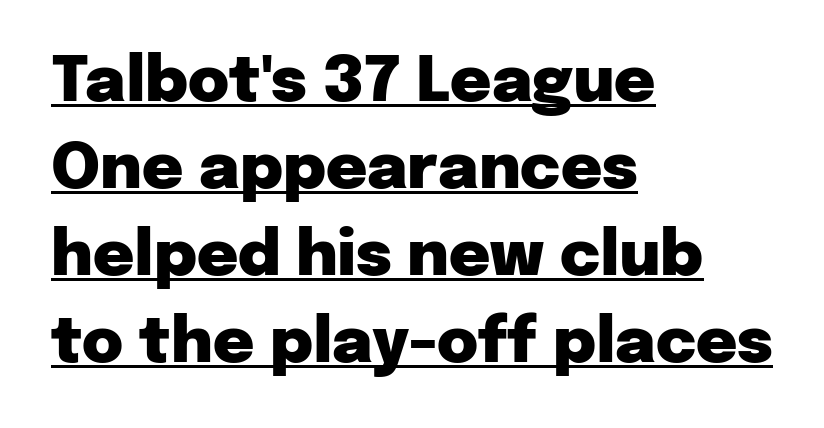
Q: Is the text bold? A: Yes.
Q: Is the text italic (slanted)? A: No, it is upright.
Q: Is the typeface a serif or a sans-serif typeface? A: Sans-serif.
Q: Is the text underlined? A: Yes.
Q: How is the paragraph aligned? A: Left-aligned.
Q: Is the spacing between letters normal or unusually wide? A: Normal.
Q: Is the spacing between lines tight, normal or loose? A: Normal.
Q: Width (condensed, normal, or wide)? A: Normal.
Q: Stroke contrast? A: Low.
Q: x-height? A: Medium.
Q: Monospaced? A: No.
